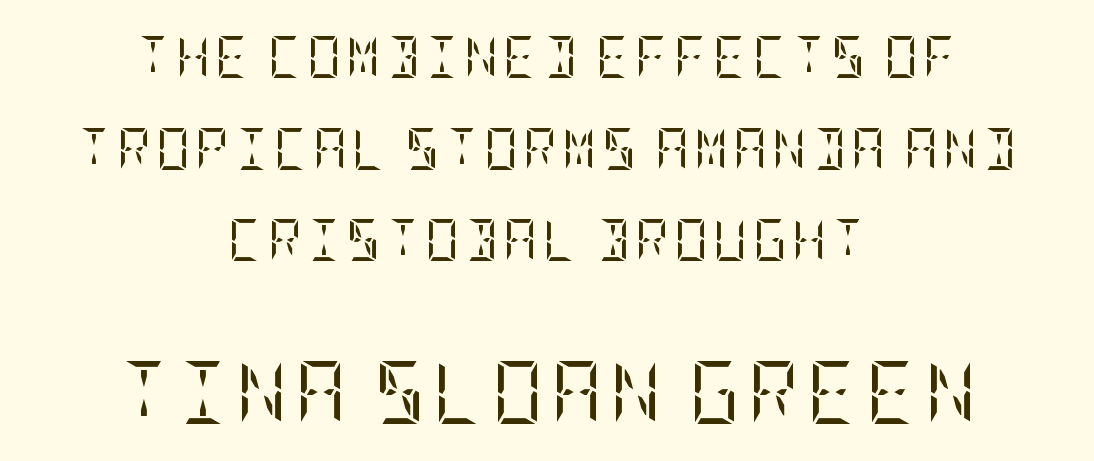
The image shows 63 px regular-weight, condensed serif type, upright; set centered, loose line spacing (2.18x), not underlined; the second (bottom) block is 1.5x larger; low stroke contrast and a large x-height.
